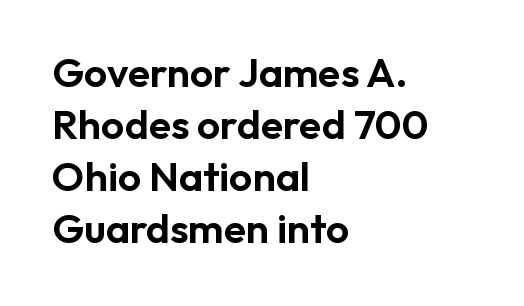
Q: Is the text italic (slanted)? A: No, it is upright.
Q: Is the typeface a serif or a sans-serif typeface? A: Sans-serif.
Q: Is the text underlined? A: No.
Q: How is the paragraph aligned? A: Left-aligned.
Q: Is the spacing between letters normal or unusually wide? A: Normal.
Q: Is the spacing between lines tight, normal or loose? A: Normal.
Q: Width (condensed, normal, or wide)? A: Normal.
Q: Stroke contrast? A: Low.
Q: x-height? A: Medium.
Q: Monospaced? A: No.
